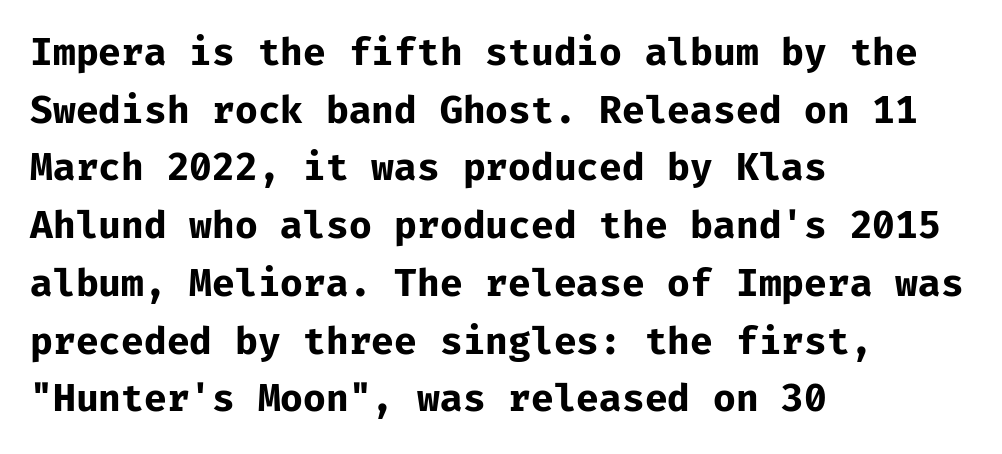
The image shows 37 px bold sans-serif type, upright, monospaced; set left-aligned, normal line spacing (1.56x), normal letter spacing, not underlined; low stroke contrast and a medium x-height.
